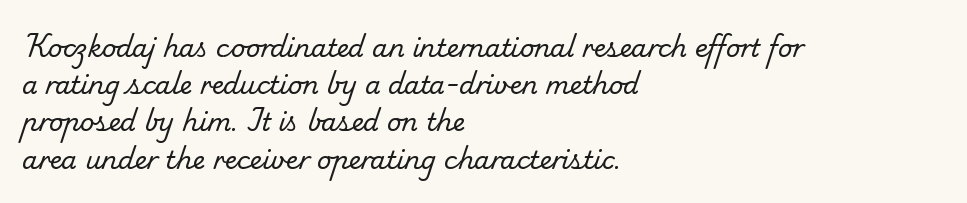
The image shows 25 px text type; set left-aligned, normal line spacing (1.49x), normal letter spacing, not underlined.
